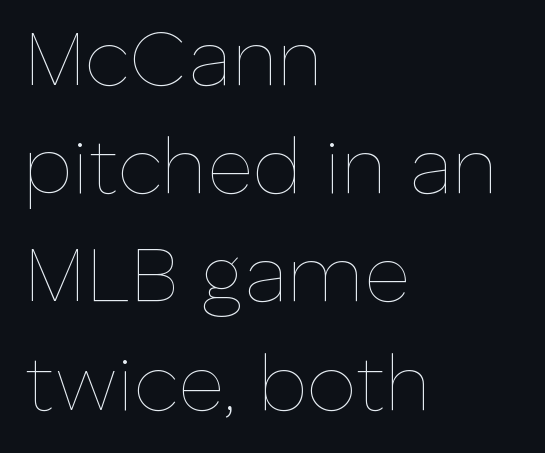
The image shows 79 px thin type, upright; set left-aligned, normal line spacing (1.37x), normal letter spacing, not underlined; low stroke contrast and a medium x-height.
